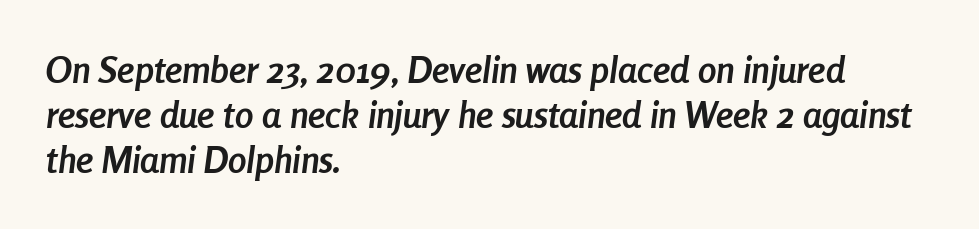
{"italic": "yes", "lean": "right", "slant_degrees": 8, "bold": "yes", "weight": "semibold", "width": "condensed", "stroke_contrast": "low", "x_height": "medium", "monospaced": "no", "underline": "no", "align": "left", "line_spacing_ratio": 1.22, "letter_spacing": "normal", "letter_spacing_em": 0.0, "glyph_px": 37}
